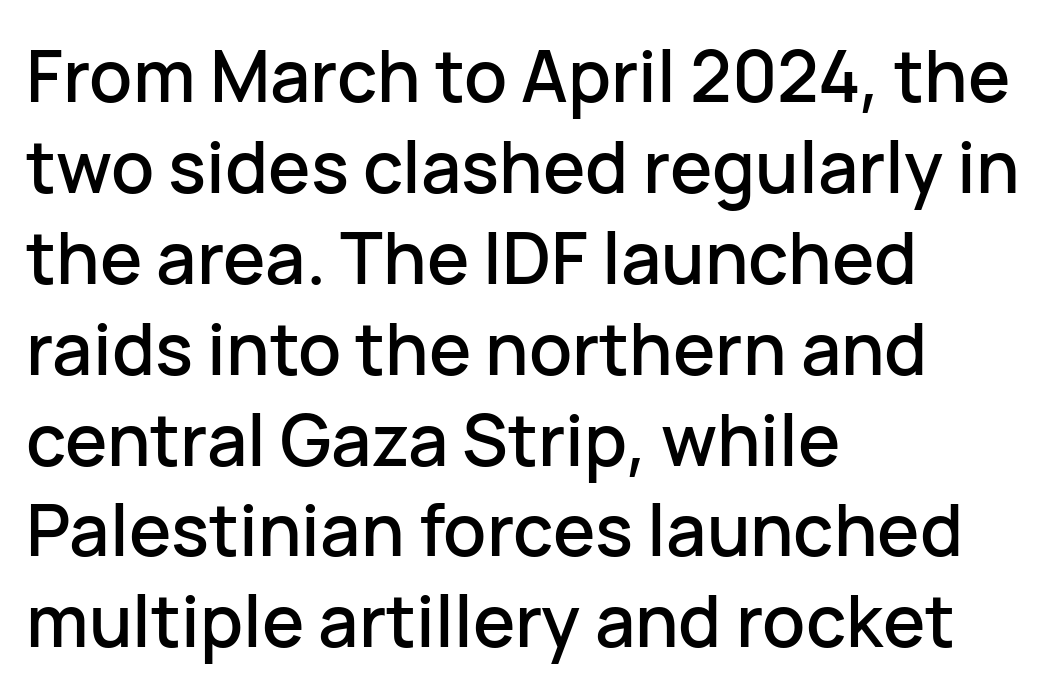
The image shows 71 px sans-serif type, upright; set left-aligned, normal line spacing (1.28x), normal letter spacing, not underlined; low stroke contrast and a medium x-height.
